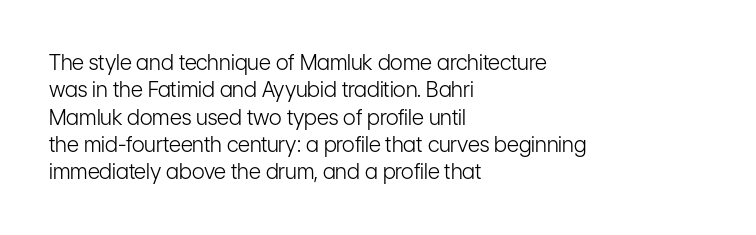
{"italic": "no", "bold": "no", "underline": "no", "align": "left", "line_spacing": "normal", "line_spacing_ratio": 1.3, "letter_spacing": "normal", "letter_spacing_em": 0.0, "glyph_px": 21}
